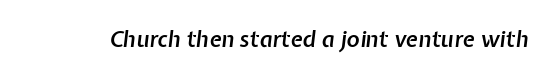
The image shows 22 px text type, italic (leaning right); set normal letter spacing, not underlined.
